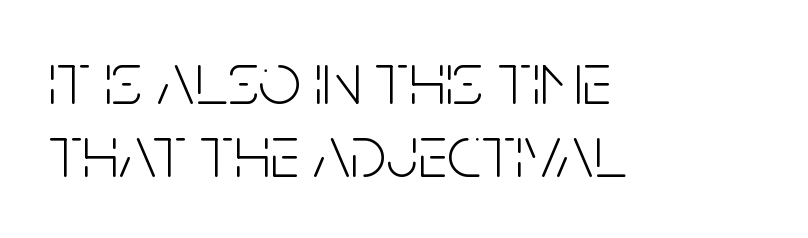
This rendering leaves character spacing at its baseline value. Quick note: interline space is minimal. A bare baseline throughout the passage. The text was rendered using a sans face with plain stroke endings. The face used here is proportionally spaced, like ordinary book or web type. The lines in this sample share a left origin and differ only in where they stop.
